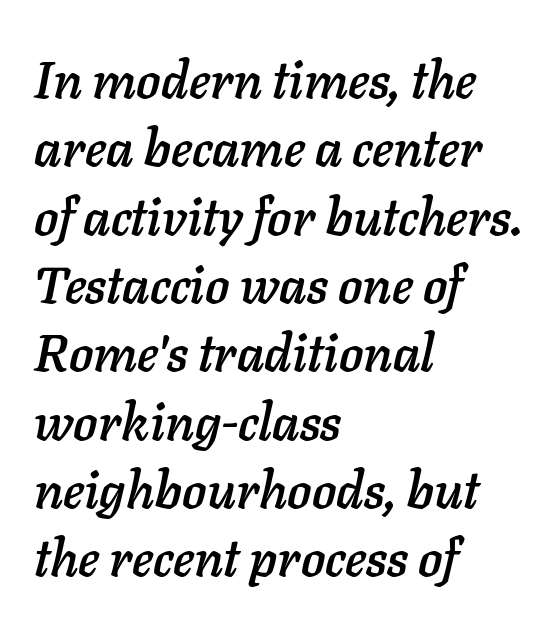
{"italic": "yes", "lean": "right", "slant_degrees": 11, "width": "normal", "stroke_contrast": "low", "x_height": "medium", "monospaced": "no", "underline": "no", "align": "left", "line_spacing": "normal", "line_spacing_ratio": 1.34, "letter_spacing": "normal", "letter_spacing_em": 0.0, "glyph_px": 51}
